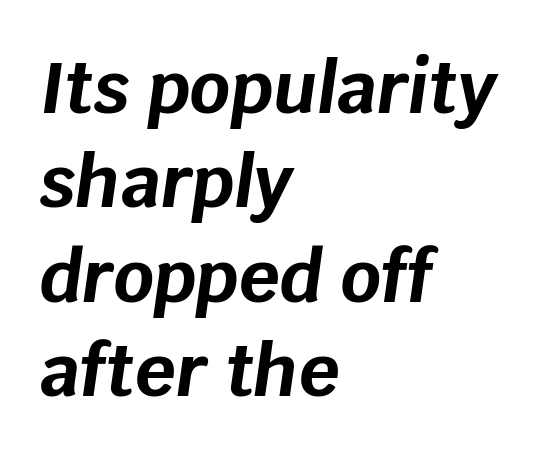
Posture: slanted. Each line starts at the same left margin while the right side varies. Each new line begins a customary step beneath the previous one. The tracking reads as untouched default to a designer's eye. Character widths vary here, with narrow letters taking less room than wide ones.
